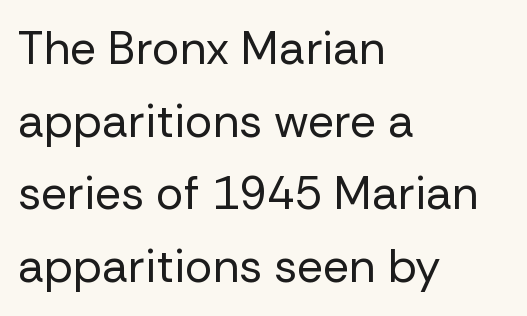
To sum up the face: it is a sans, with no serifs. Clear beneath every line of the passage. Caption: standard tracking, unaltered. A quiet, ordinary-to-light weight characterises the typeface. The letters advance in unequal steps, a hallmark of proportional type. These lines sit exactly where default settings would place them.
